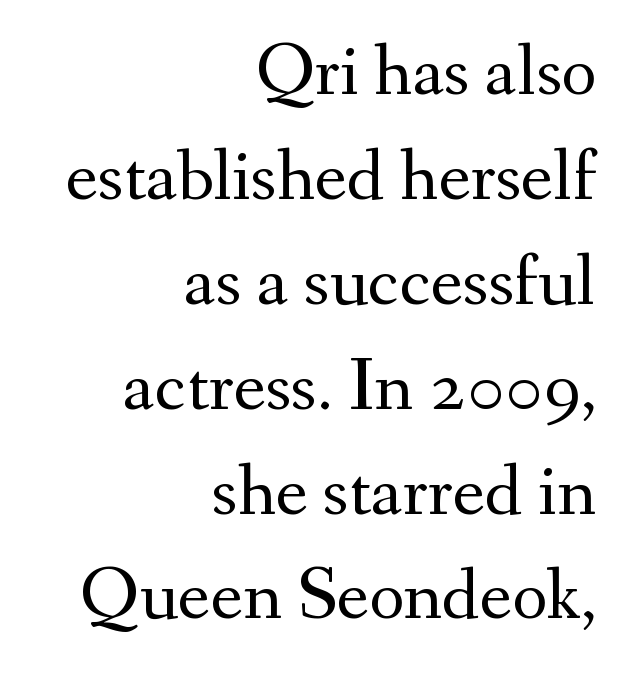
If you drew a line through each stem, it would be perfectly vertical. A clean baseline with only descenders dipping below it. You can tell from the footed stems that serif type was used. Think of a printed novel: that variable character pitch is what you see here.
